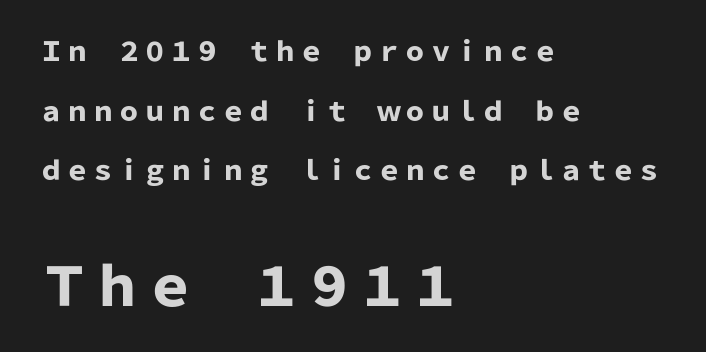
The image shows 53 px heavy sans-serif type, upright; set left-aligned, loose line spacing (2.29x), normal letter spacing, not underlined; the second (bottom) block is 2.04x larger; low stroke contrast and a medium x-height.
